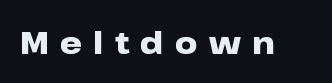
{"serif": "no", "italic": "no", "bold": "yes", "weight": "heavy", "width": "wide", "stroke_contrast": "low", "x_height": "medium", "monospaced": "no", "underline": "no", "letter_spacing": "wide", "letter_spacing_em": 0.36, "glyph_px": 31}
